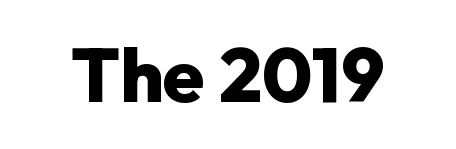
{"serif": "no", "italic": "no", "bold": "yes", "weight": "heavy", "width": "normal", "stroke_contrast": "low", "x_height": "medium", "monospaced": "no", "underline": "no", "letter_spacing": "normal", "letter_spacing_em": 0.0, "glyph_px": 75}
